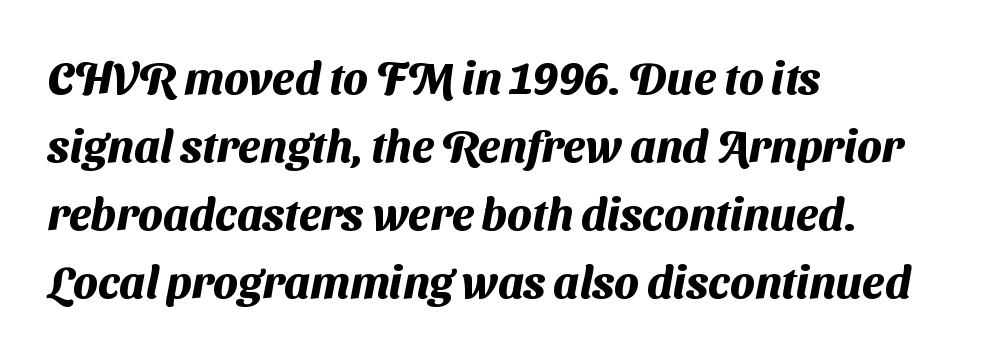
The image shows 45 px heavy sans-serif type; set left-aligned, normal line spacing (1.51x), normal letter spacing, not underlined; medium stroke contrast and a medium x-height.
